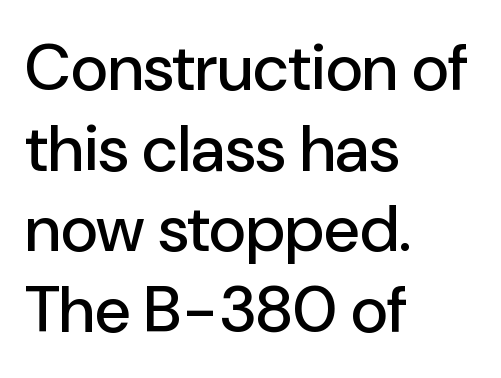
Stroke terminals: plain, sans-serif. Upright lettering throughout. The area under the type is left untouched. Do the characters align in a grid? No, the font is proportional. The ragged edge is on the right, which tells us the setting is flush left.
